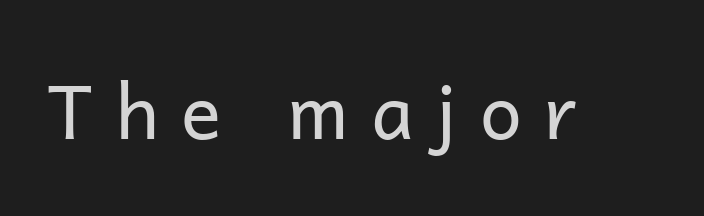
Q: Is the text bold? A: No.
Q: Is the text italic (slanted)? A: No, it is upright.
Q: Is the typeface a serif or a sans-serif typeface? A: Sans-serif.
Q: Is the text underlined? A: No.
Q: Is the spacing between letters normal or unusually wide? A: Unusually wide.
Q: Width (condensed, normal, or wide)? A: Normal.
Q: Stroke contrast? A: Low.
Q: x-height? A: Medium.
Q: Monospaced? A: No.
